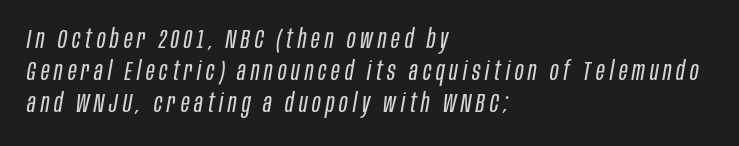
{"italic": "yes", "lean": "right", "slant_degrees": 10, "bold": "no", "underline": "no", "align": "left", "line_spacing_ratio": 1.23, "glyph_px": 26}
